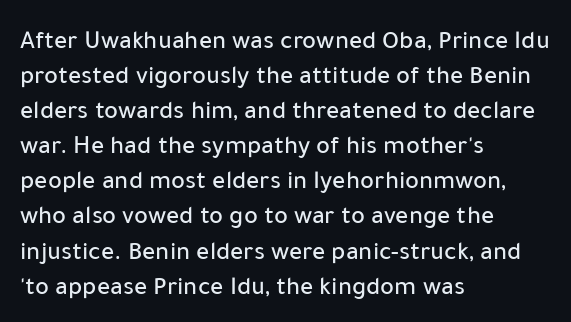
The image shows 26 px text type, upright; set left-aligned, normal line spacing (1.35x), normal letter spacing, not underlined.
